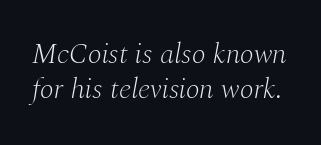
{"serif": "yes", "italic": "yes", "lean": "right", "slant_degrees": 10, "bold": "no", "weight": "light", "width": "normal", "stroke_contrast": "medium", "x_height": "medium", "monospaced": "no", "underline": "no", "line_spacing_ratio": 1.21, "letter_spacing": "normal", "letter_spacing_em": 0.0, "glyph_px": 29}
